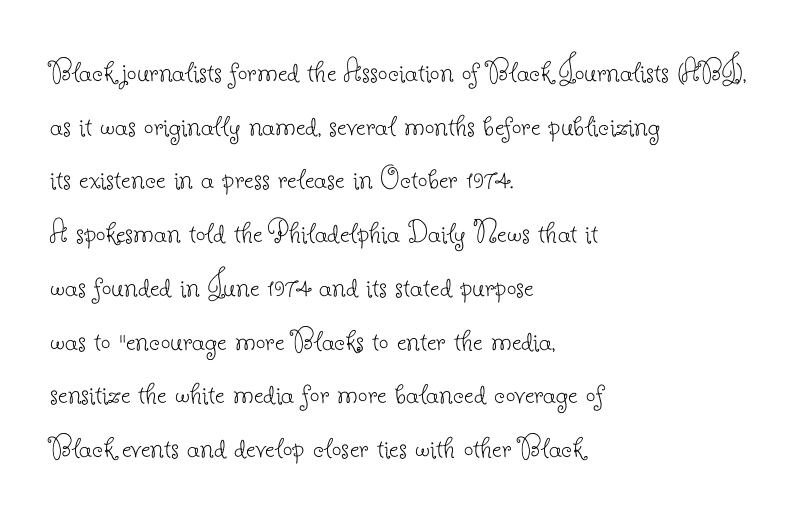
If you drew a ruler down the left edge, every line would touch it. The tracking reads as untouched default to a designer's eye. A bare baseline throughout the passage. Rendered with straight, roman letterforms.
